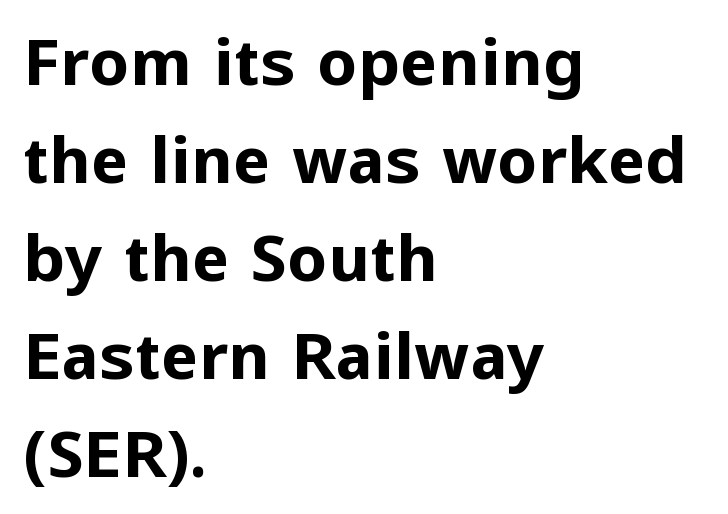
{"serif": "no", "italic": "no", "bold": "yes", "weight": "bold", "width": "normal", "stroke_contrast": "low", "x_height": "medium", "monospaced": "no", "underline": "no", "align": "left", "line_spacing": "normal", "line_spacing_ratio": 1.53, "letter_spacing": "normal", "letter_spacing_em": 0.0, "glyph_px": 64}
